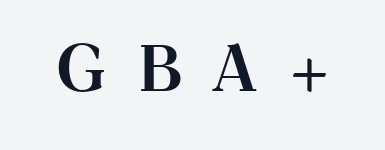
What stands out about the letter spacing? Its width — letters are far apart. Classification — serif. Spacing verdict: proportional, widths tailored to each character. The baseline area is clear. Unlike italic type, these characters show no tilt at all.
